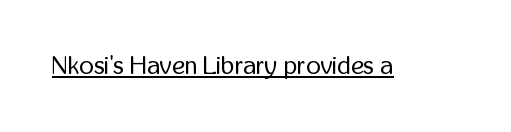
{"italic": "no", "bold": "no", "underline": "yes", "letter_spacing": "normal", "letter_spacing_em": 0.0, "glyph_px": 25}
